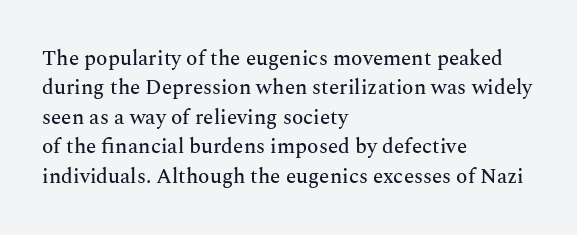
Q: Is the text italic (slanted)? A: No, it is upright.
Q: Is the text underlined? A: No.
Q: How is the paragraph aligned? A: Left-aligned.
Q: Is the spacing between letters normal or unusually wide? A: Normal.
Q: Is the spacing between lines tight, normal or loose? A: Normal.
